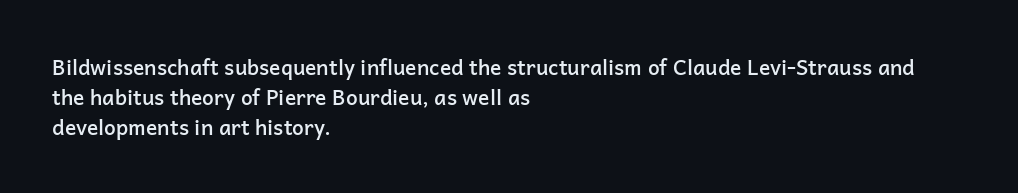
The image shows 21 px text type, upright; set left-aligned, normal line spacing (1.44x), normal letter spacing, not underlined.
